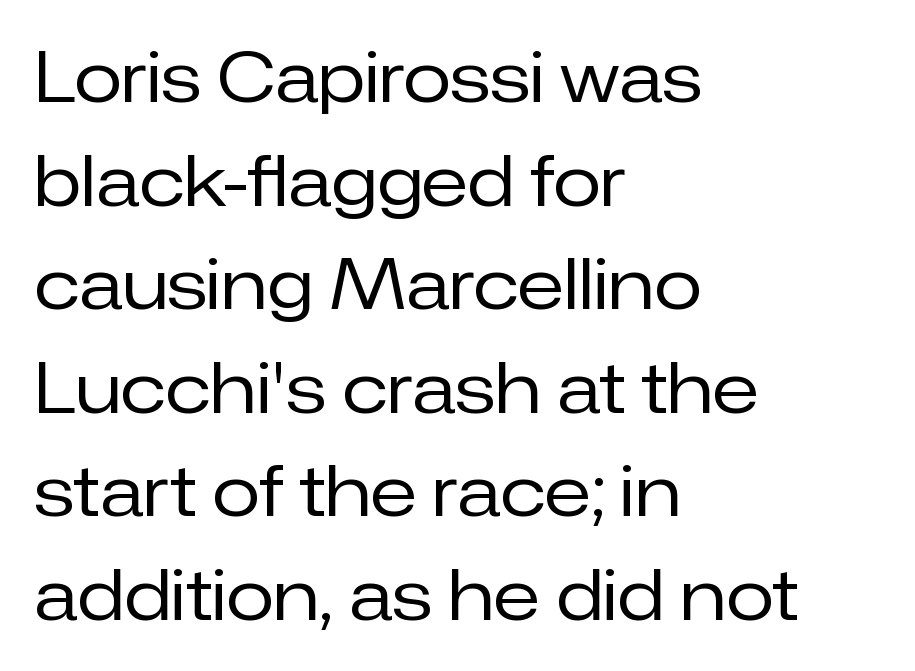
The image shows 70 px regular-weight sans-serif type, upright; set left-aligned, normal line spacing (1.48x), normal letter spacing, not underlined; low stroke contrast and a medium x-height.
